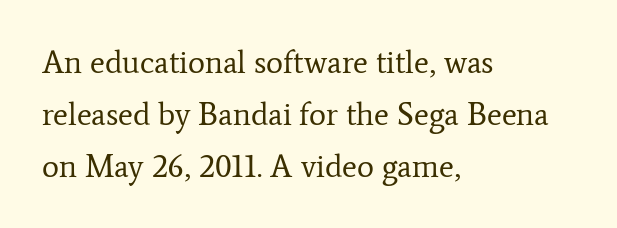
Inter-character spacing is left at the font's built-in metrics. Which margin do the lines hug? The left one — the right edge is uneven. Bare-footed words on every line. The rendering shows small feet on the letterforms — a serif design.
